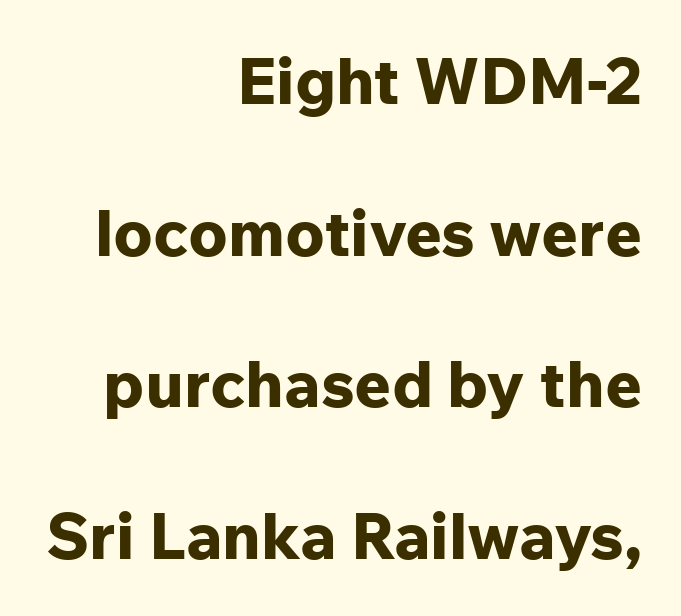
Q: Is the text bold? A: Yes.
Q: Is the text italic (slanted)? A: No, it is upright.
Q: Is the typeface a serif or a sans-serif typeface? A: Sans-serif.
Q: Is the text underlined? A: No.
Q: How is the paragraph aligned? A: Right-aligned.
Q: Is the spacing between letters normal or unusually wide? A: Normal.
Q: Is the spacing between lines tight, normal or loose? A: Loose.
Q: Width (condensed, normal, or wide)? A: Normal.
Q: Stroke contrast? A: Low.
Q: x-height? A: Medium.
Q: Monospaced? A: No.
